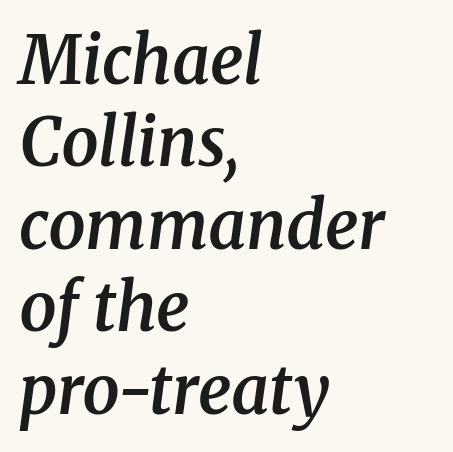
The image shows 66 px semibold serif type, italic (leaning right); set left-aligned, normal line spacing (1.25x), normal letter spacing, not underlined; medium stroke contrast and a medium x-height.
